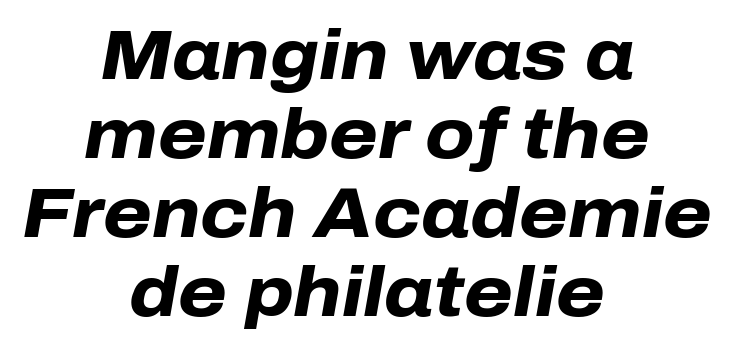
Q: Is the text bold? A: Yes.
Q: Is the text italic (slanted)? A: Yes, it leans right by about 10 degrees.
Q: Is the text underlined? A: No.
Q: How is the paragraph aligned? A: Centered.
Q: Is the spacing between letters normal or unusually wide? A: Normal.
Q: Is the spacing between lines tight, normal or loose? A: Tight.
Q: Width (condensed, normal, or wide)? A: Normal.
Q: Stroke contrast? A: Low.
Q: x-height? A: Medium.
Q: Monospaced? A: No.
